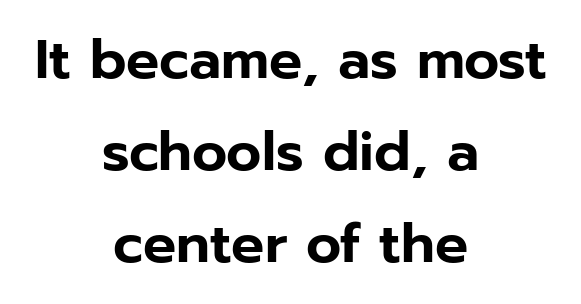
Q: Is the text italic (slanted)? A: No, it is upright.
Q: Is the typeface a serif or a sans-serif typeface? A: Sans-serif.
Q: Is the text underlined? A: No.
Q: How is the paragraph aligned? A: Centered.
Q: Is the spacing between letters normal or unusually wide? A: Normal.
Q: Is the spacing between lines tight, normal or loose? A: Normal.
Q: Width (condensed, normal, or wide)? A: Normal.
Q: Stroke contrast? A: Low.
Q: x-height? A: Medium.
Q: Monospaced? A: No.
